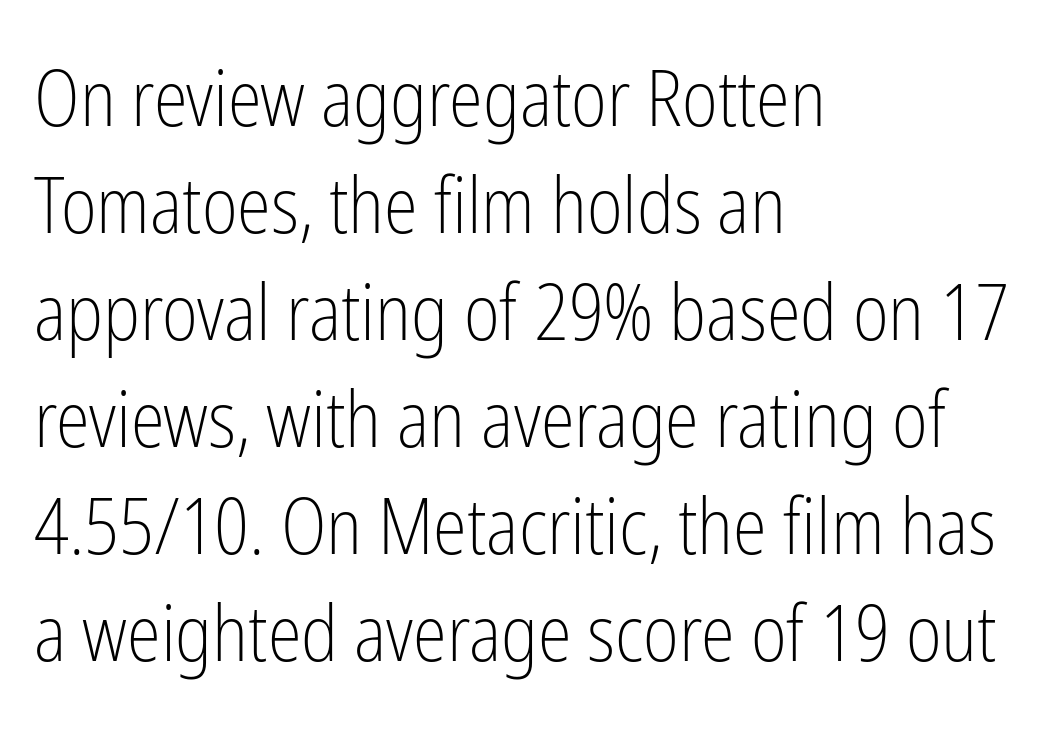
The text block is weighted toward the left margin, trailing off unevenly rightward. Ordinary non-slanted type is in use. Does the type have serifs? No, each stem ends abruptly. Weight: not bold — regular or lighter. A typesetter would call this zero additional tracking.
